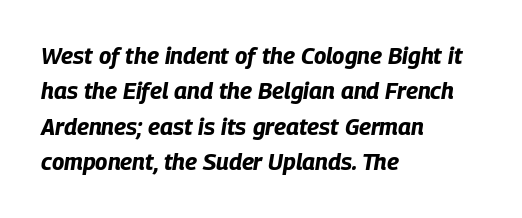
The rendering applies a slant to the glyphs. Students, this is bold: see how much ink each stroke carries. The line texture is even and compact thanks to regular tracking. The paragraph has a hard left edge and a soft right edge. The line-height multiplier appears to be the usual default.
